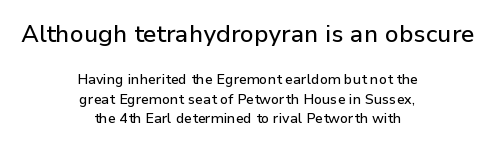
{"italic": "no", "underline": "no", "align": "center", "line_spacing": "normal", "line_spacing_ratio": 1.38, "letter_spacing": "normal", "letter_spacing_em": 0.0, "larger_block": "first", "size_ratio": 1.71, "glyph_px": 24}
